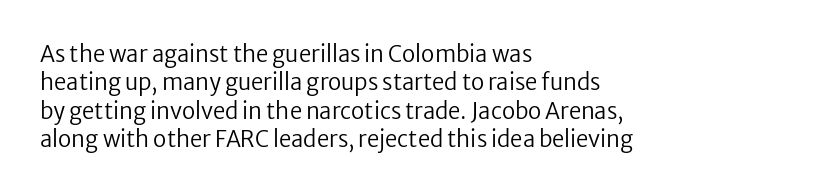
Rule under the text: the space is simply empty. Honestly, the letter spacing is just normal — you wouldn't notice it. The font's upright variant was chosen for this text. The strokes are not fattened; the text isn't bold. Layout note: lines flush left. The designer left line spacing at the default.
